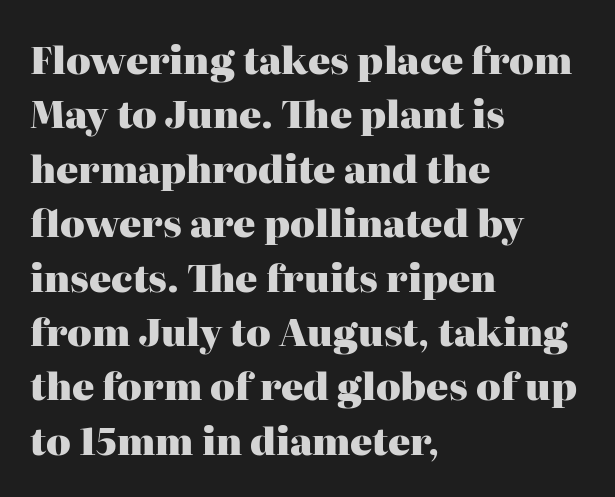
The image shows 37 px heavy serif type, upright; set left-aligned, normal line spacing (1.47x), normal letter spacing, not underlined; high stroke contrast and a medium x-height.
